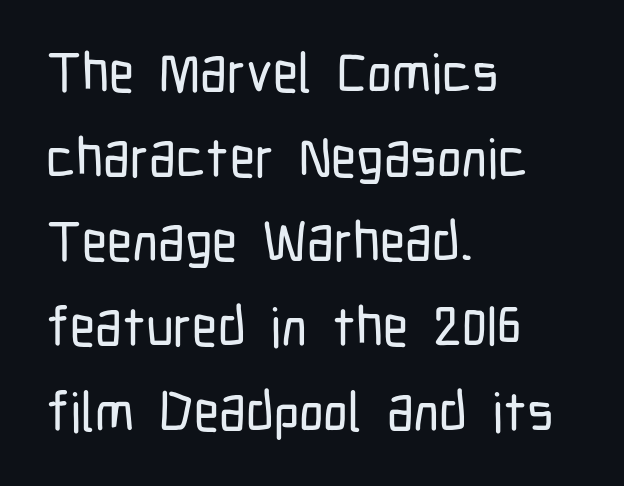
Check under the words: just untouched page. The type is set solid horizontally, with unmodified tracking. Every stem runs plumb, perpendicular to the baseline. This sample has the flowing, uneven cadence of proportional lettering.
